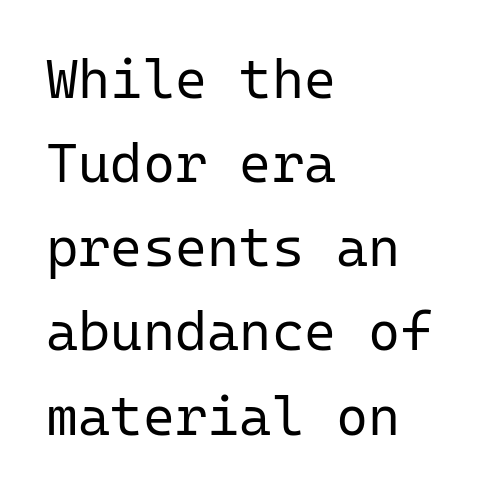
The strokes are not fattened; the text isn't bold. Letter spacing: default. Posture: vertical. The glyphs are unaccompanied by any horizontal stroke below them. The type family on display is of the sans-serif kind.
